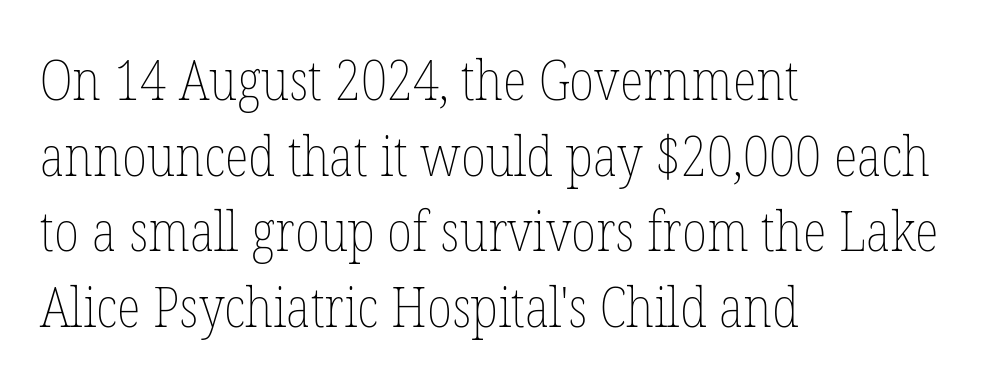
Q: Is the text bold? A: No.
Q: Is the text italic (slanted)? A: No, it is upright.
Q: Is the text underlined? A: No.
Q: How is the paragraph aligned? A: Left-aligned.
Q: Is the spacing between letters normal or unusually wide? A: Normal.
Q: Is the spacing between lines tight, normal or loose? A: Normal.
Q: Width (condensed, normal, or wide)? A: Condensed.
Q: Stroke contrast? A: Low.
Q: x-height? A: Medium.
Q: Monospaced? A: No.
